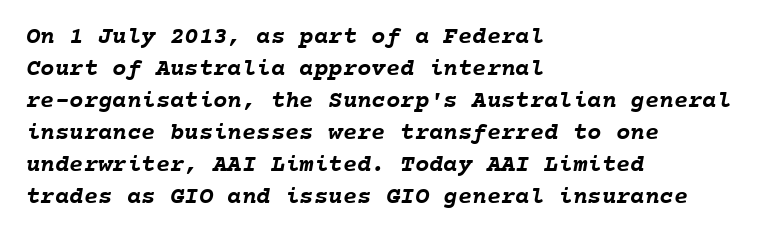
{"bold": "yes", "underline": "no", "align": "left", "line_spacing": "normal", "line_spacing_ratio": 1.33, "letter_spacing": "normal", "letter_spacing_em": 0.0, "glyph_px": 24}
